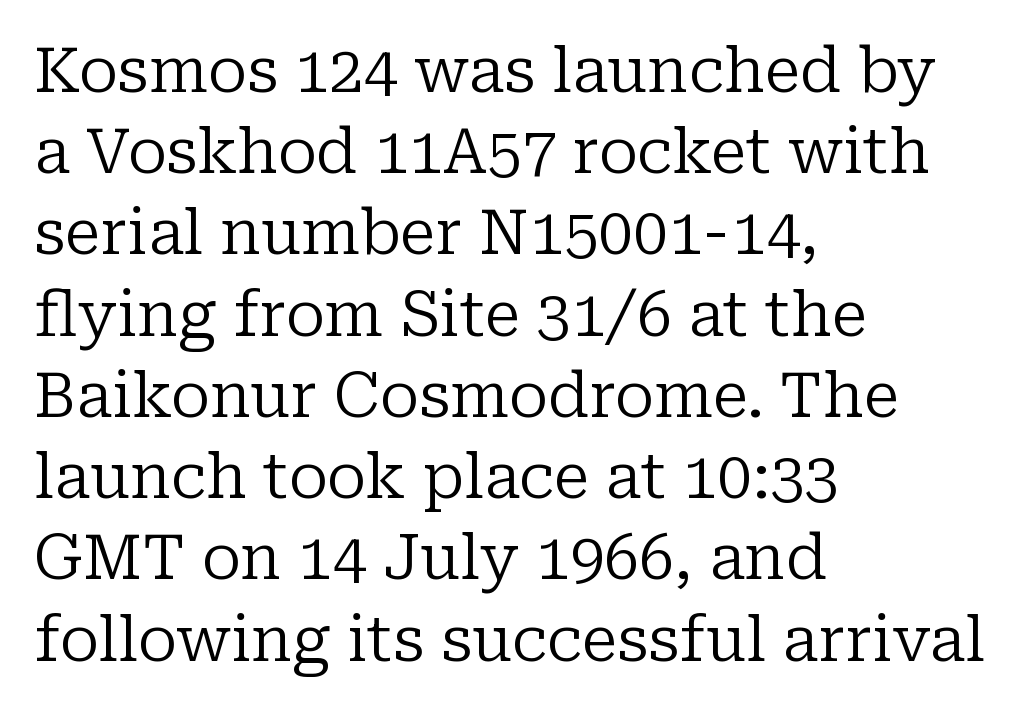
The image shows 62 px regular-weight serif type, upright; set left-aligned, normal line spacing (1.31x), normal letter spacing, not underlined; low stroke contrast and a medium x-height.
